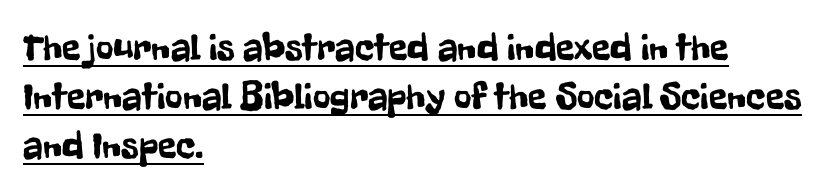
This is underlined copy, the kind a proofreader might mark for attention. The letters stand upright; this is a roman face. One glance says typical: line gaps are just what's usual. Layout note: lines flush left.
